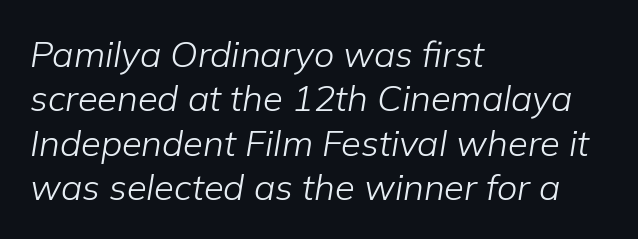
Q: Is the text bold? A: No.
Q: Is the text italic (slanted)? A: Yes, it leans right by about 9 degrees.
Q: Is the text underlined? A: No.
Q: How is the paragraph aligned? A: Left-aligned.
Q: Is the spacing between letters normal or unusually wide? A: Normal.
Q: Width (condensed, normal, or wide)? A: Normal.
Q: Stroke contrast? A: Low.
Q: x-height? A: Medium.
Q: Monospaced? A: No.
